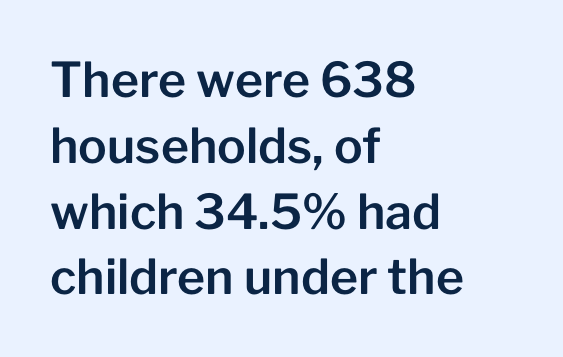
{"serif": "no", "italic": "no", "width": "normal", "stroke_contrast": "low", "x_height": "medium", "monospaced": "no", "underline": "no", "align": "left", "line_spacing": "normal", "line_spacing_ratio": 1.37, "letter_spacing": "normal", "letter_spacing_em": 0.0, "glyph_px": 48}
